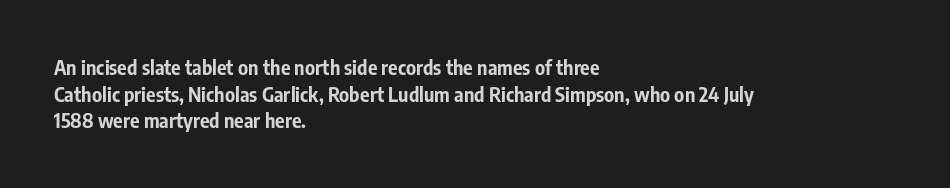
{"italic": "no", "bold": "yes", "underline": "no", "align": "left", "line_spacing": "normal", "line_spacing_ratio": 1.33, "letter_spacing": "normal", "letter_spacing_em": 0.0, "glyph_px": 20}
